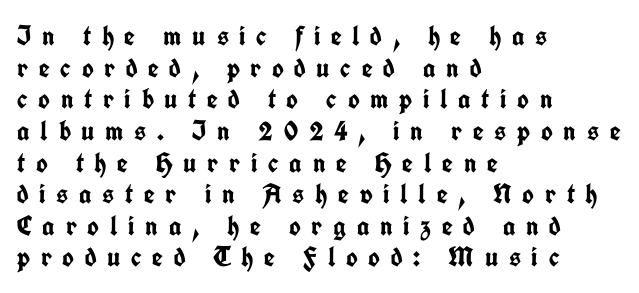
The image shows 28 px semibold, condensed sans-serif type, upright; set left-aligned, tight line spacing (1.13x), unusually wide letter spacing (+0.38 em), not underlined; low stroke contrast and a medium x-height.
